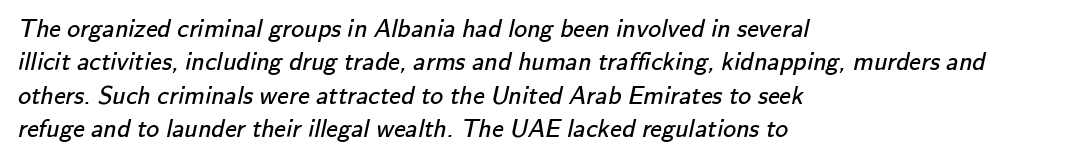
Q: Is the text bold? A: No.
Q: Is the text underlined? A: No.
Q: How is the paragraph aligned? A: Left-aligned.
Q: Is the spacing between letters normal or unusually wide? A: Normal.
Q: Is the spacing between lines tight, normal or loose? A: Normal.
